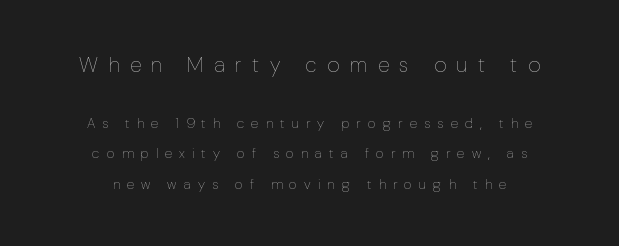
{"italic": "no", "bold": "no", "underline": "no", "align": "center", "line_spacing": "loose", "line_spacing_ratio": 2.19, "letter_spacing": "wide", "letter_spacing_em": 0.5, "larger_block": "first", "size_ratio": 1.5, "glyph_px": 21}
